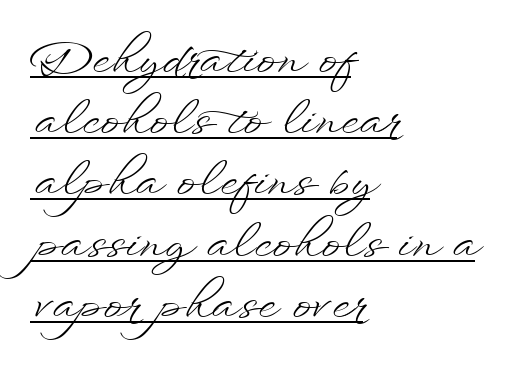
Honestly, the letter spacing is just normal — you wouldn't notice it. A baseline rule has been typeset under these characters. Bold? No — there's no thickening of the strokes.
